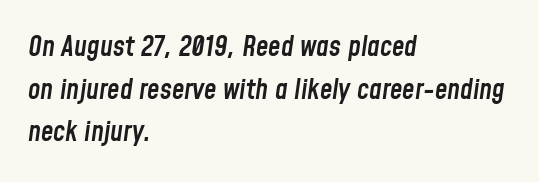
Q: Is the text bold? A: Semi-bold.
Q: Is the text italic (slanted)? A: Yes, it leans right by about 8 degrees.
Q: Is the text underlined? A: No.
Q: How is the paragraph aligned? A: Left-aligned.
Q: Is the spacing between letters normal or unusually wide? A: Normal.
Q: Is the spacing between lines tight, normal or loose? A: Normal.
Q: Width (condensed, normal, or wide)? A: Condensed.
Q: Stroke contrast? A: Low.
Q: x-height? A: Medium.
Q: Monospaced? A: No.
